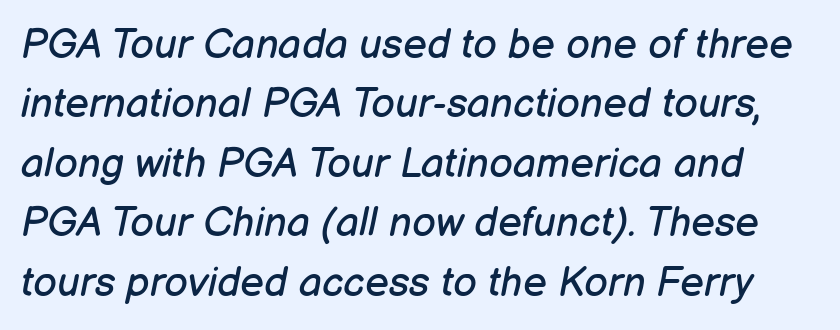
{"italic": "yes", "lean": "right", "slant_degrees": 12, "bold": "no", "weight": "regular", "width": "normal", "stroke_contrast": "low", "x_height": "medium", "monospaced": "no", "underline": "no", "line_spacing": "normal", "line_spacing_ratio": 1.45, "letter_spacing": "normal", "letter_spacing_em": 0.0, "glyph_px": 41}
